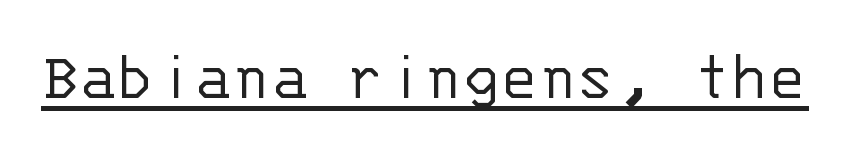
Check the space under the baseline: a stroke is drawn there. Look at the bottom of the vertical strokes: they stop flat, with no serifs. The typeface has the unassuming heft of standard copy or less. Do the characters align in a grid? Yes, the font is monospaced. This rendering leaves character spacing at its baseline value.
